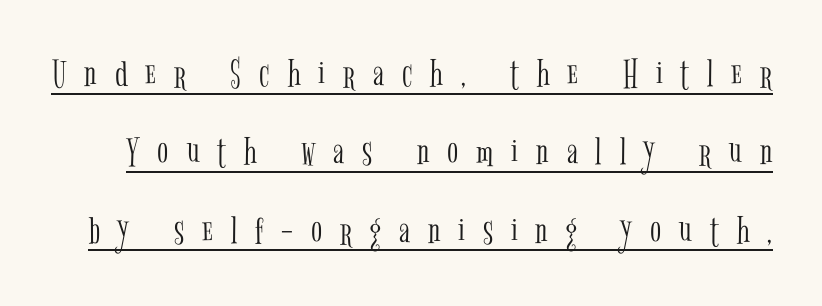
Q: Is the text bold? A: No.
Q: Is the text italic (slanted)? A: No, it is upright.
Q: Is the typeface a serif or a sans-serif typeface? A: Serif.
Q: Is the text underlined? A: Yes.
Q: Is the spacing between letters normal or unusually wide? A: Unusually wide.
Q: Is the spacing between lines tight, normal or loose? A: Loose.
Q: Width (condensed, normal, or wide)? A: Condensed.
Q: Stroke contrast? A: Low.
Q: x-height? A: Medium.
Q: Monospaced? A: No.
